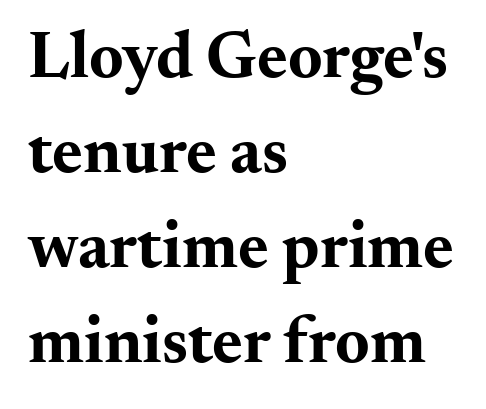
{"serif": "yes", "italic": "no", "bold": "yes", "weight": "bold", "width": "wide", "stroke_contrast": "medium", "x_height": "small", "monospaced": "no", "underline": "no", "align": "left", "line_spacing": "normal", "line_spacing_ratio": 1.44, "letter_spacing": "normal", "letter_spacing_em": 0.0, "glyph_px": 66}
